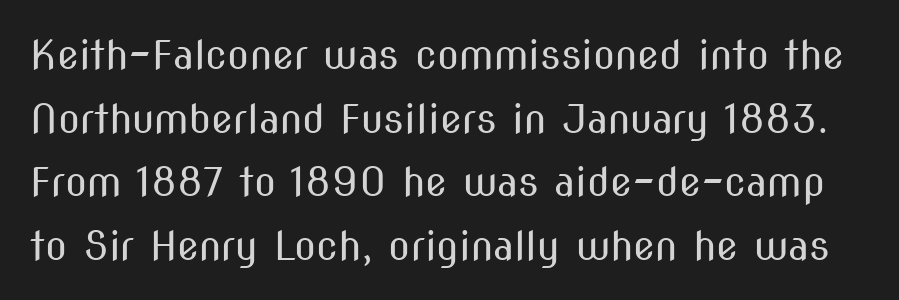
{"serif": "no", "italic": "no", "bold": "no", "weight": "regular", "width": "condensed", "stroke_contrast": "medium", "x_height": "medium", "monospaced": "no", "underline": "no", "line_spacing": "normal", "line_spacing_ratio": 1.59, "letter_spacing": "normal", "letter_spacing_em": 0.0, "glyph_px": 40}
